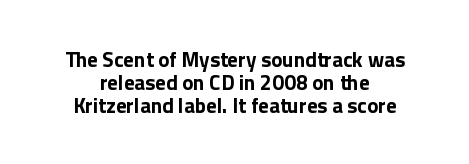
Q: Is the text italic (slanted)? A: No, it is upright.
Q: Is the text underlined? A: No.
Q: How is the paragraph aligned? A: Centered.
Q: Is the spacing between letters normal or unusually wide? A: Normal.
Q: Is the spacing between lines tight, normal or loose? A: Tight.
